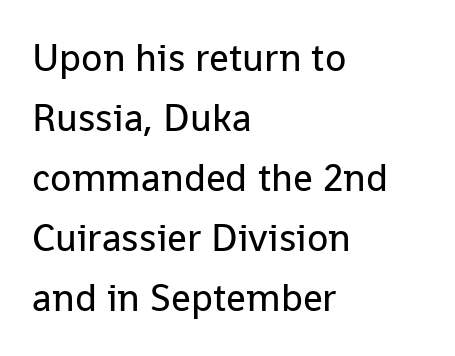
Compared with a typical body face, this is equally light or lighter still. Bare-footed words on every line. Note the varied advance widths — an 'i' is clearly narrower than an 'm'. In terms of leading, this rendering sits right in the middle.
